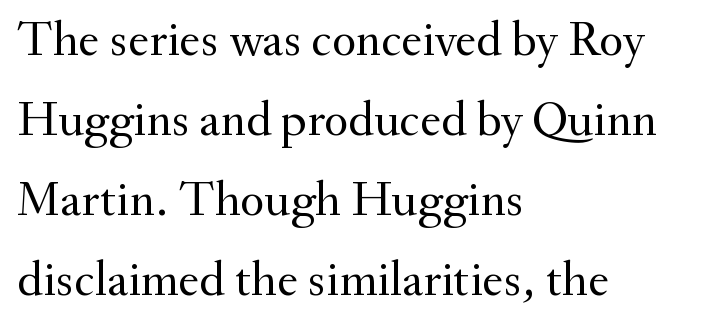
Q: Is the text bold? A: No.
Q: Is the text italic (slanted)? A: No, it is upright.
Q: Is the typeface a serif or a sans-serif typeface? A: Serif.
Q: Is the text underlined? A: No.
Q: How is the paragraph aligned? A: Left-aligned.
Q: Is the spacing between letters normal or unusually wide? A: Normal.
Q: Is the spacing between lines tight, normal or loose? A: Normal.
Q: Width (condensed, normal, or wide)? A: Normal.
Q: Stroke contrast? A: Medium.
Q: x-height? A: Small.
Q: Monospaced? A: No.
